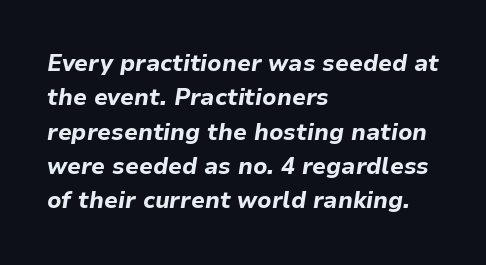
Rule under the text: the space is simply empty. Typographic density is high because the face is bold. Here the glyphs are tracked normally, forming tight word shapes. If you drew a line through each stem, it would be angled.
